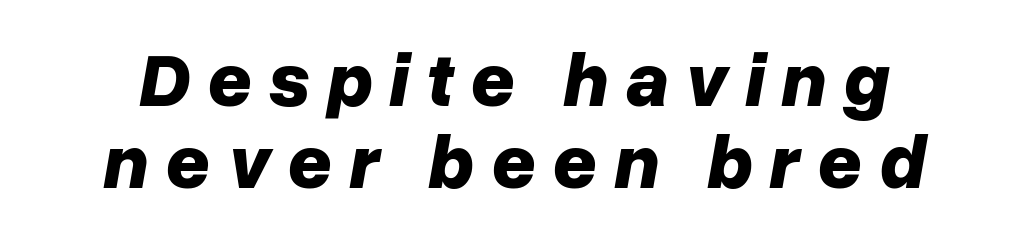
{"italic": "yes", "lean": "right", "slant_degrees": 10, "bold": "yes", "weight": "bold", "width": "normal", "stroke_contrast": "low", "x_height": "medium", "monospaced": "no", "underline": "no", "align": "center", "line_spacing": "tight", "line_spacing_ratio": 1.07, "letter_spacing": "wide", "letter_spacing_em": 0.21, "glyph_px": 77}
